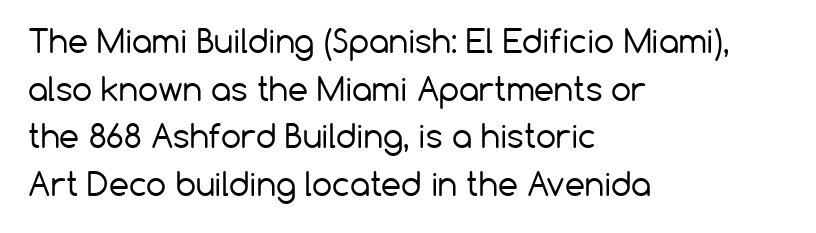
Font category for this specimen: sans-serif. Compared with a centered layout, this one pins lines to the left instead. On a weight scale, this lands at 450 or below. Descenders hang freely into open space.
